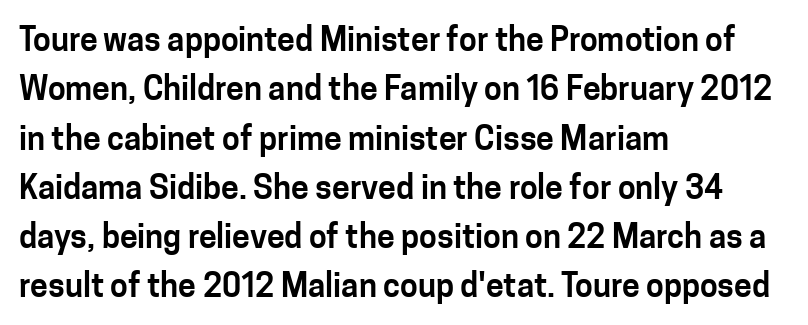
Q: Is the text italic (slanted)? A: No, it is upright.
Q: Is the typeface a serif or a sans-serif typeface? A: Sans-serif.
Q: Is the text underlined? A: No.
Q: How is the paragraph aligned? A: Left-aligned.
Q: Is the spacing between letters normal or unusually wide? A: Normal.
Q: Is the spacing between lines tight, normal or loose? A: Normal.
Q: Width (condensed, normal, or wide)? A: Normal.
Q: Stroke contrast? A: Low.
Q: x-height? A: Medium.
Q: Monospaced? A: No.
